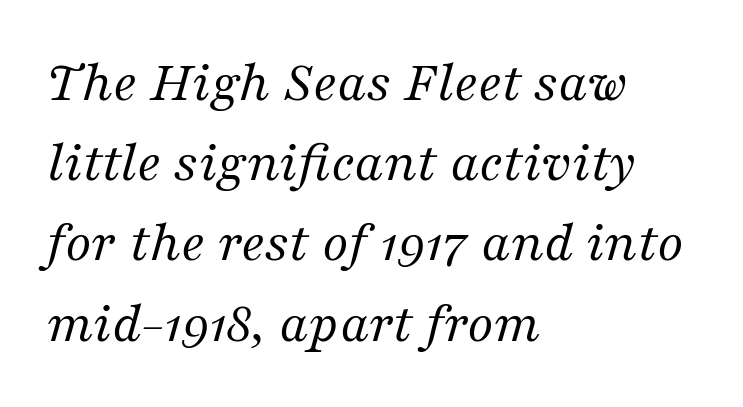
The image shows 59 px regular-weight serif type, italic (leaning right); set left-aligned, normal line spacing (1.36x), normal letter spacing, not underlined; medium stroke contrast and a medium x-height.
